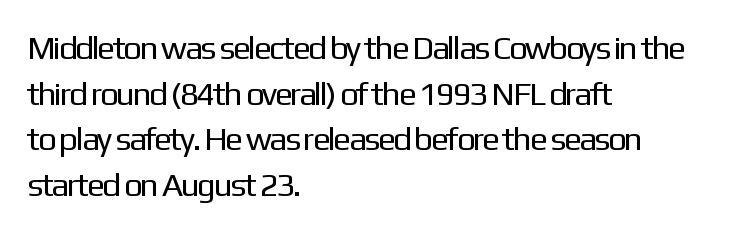
The image shows 33 px regular-weight sans-serif type, upright; set left-aligned, normal line spacing (1.38x), normal letter spacing, not underlined; low stroke contrast and a medium x-height.
